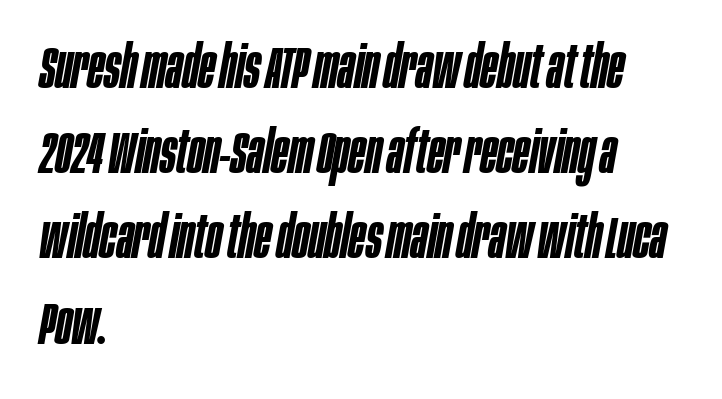
The image shows 60 px semibold, condensed type, italic (leaning right); set left-aligned, normal line spacing (1.42x), normal letter spacing, not underlined; low stroke contrast and a large x-height.
